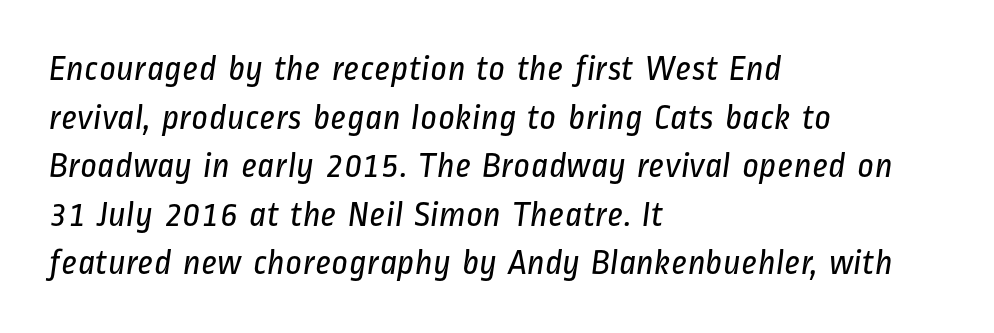
Proportional: the letters do not fall into vertical columns. Which margin do the lines hug? The left one — the right edge is uneven. No letter is thick-stroked: the sample isn't bold. A sans-serif font was chosen for this passage. The space directly below the letters is spotless.
